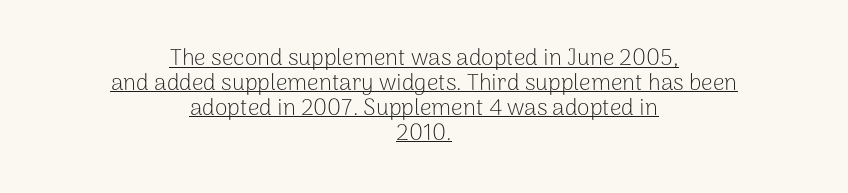
The image shows 23 px text type, upright; set centered, tight line spacing (1.08x), normal letter spacing, underlined.
